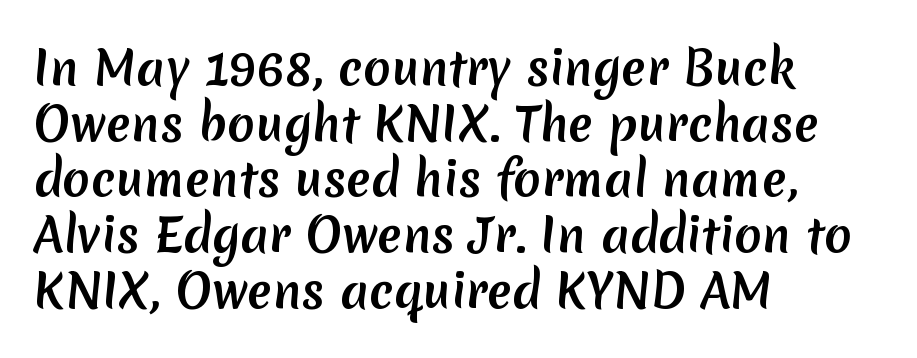
{"serif": "no", "bold": "yes", "weight": "semibold", "width": "normal", "stroke_contrast": "low", "x_height": "medium", "monospaced": "no", "underline": "no", "align": "left", "line_spacing_ratio": 1.21, "letter_spacing": "normal", "letter_spacing_em": 0.0, "glyph_px": 46}
